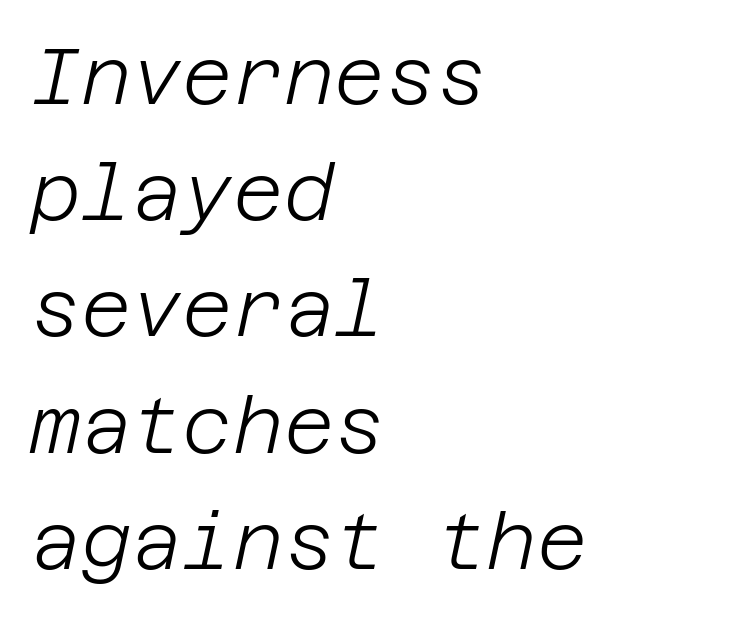
Q: Is the text bold? A: No.
Q: Is the text italic (slanted)? A: Yes, it leans right by about 12 degrees.
Q: Is the text underlined? A: No.
Q: How is the paragraph aligned? A: Left-aligned.
Q: Is the spacing between letters normal or unusually wide? A: Normal.
Q: Is the spacing between lines tight, normal or loose? A: Normal.
Q: Width (condensed, normal, or wide)? A: Normal.
Q: Stroke contrast? A: Low.
Q: x-height? A: Large.
